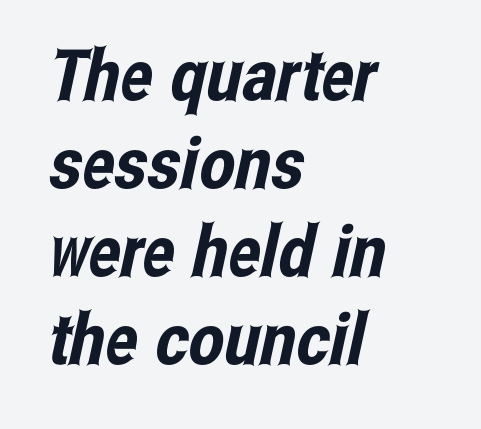
{"serif": "no", "width": "condensed", "stroke_contrast": "low", "x_height": "medium", "monospaced": "no", "underline": "no", "align": "left", "line_spacing_ratio": 1.24, "letter_spacing": "normal", "letter_spacing_em": 0.0, "glyph_px": 71}
